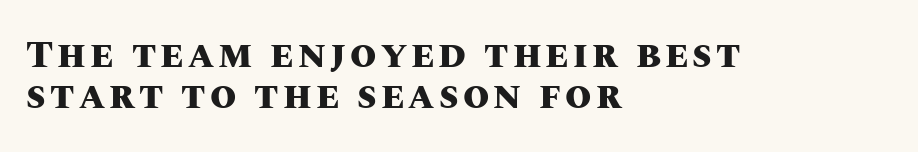
{"italic": "no", "bold": "yes", "weight": "heavy", "width": "normal", "stroke_contrast": "medium", "x_height": "large", "monospaced": "no", "underline": "no", "align": "left", "line_spacing": "tight", "line_spacing_ratio": 1.07, "glyph_px": 38}
